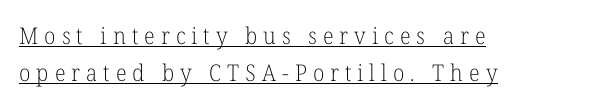
{"italic": "no", "bold": "no", "underline": "yes", "align": "left", "line_spacing": "normal", "line_spacing_ratio": 1.62, "letter_spacing": "wide", "letter_spacing_em": 0.26, "glyph_px": 23}
